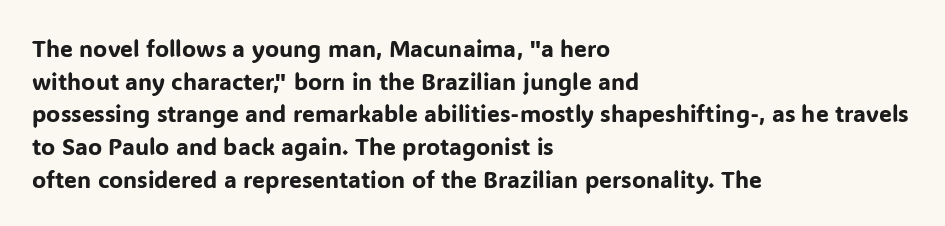
Q: Is the text italic (slanted)? A: No, it is upright.
Q: Is the text underlined? A: No.
Q: How is the paragraph aligned? A: Left-aligned.
Q: Is the spacing between letters normal or unusually wide? A: Normal.
Q: Is the spacing between lines tight, normal or loose? A: Normal.
